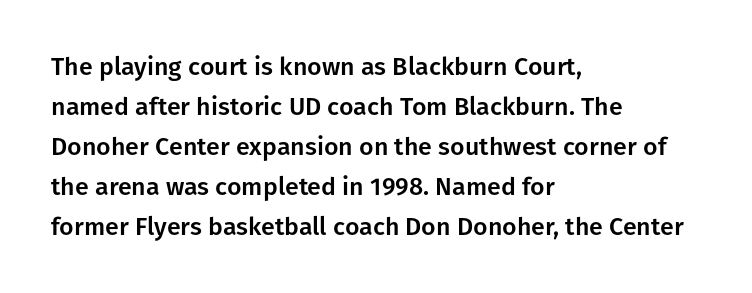
Q: Is the text italic (slanted)? A: No, it is upright.
Q: Is the text underlined? A: No.
Q: How is the paragraph aligned? A: Left-aligned.
Q: Is the spacing between letters normal or unusually wide? A: Normal.
Q: Is the spacing between lines tight, normal or loose? A: Normal.
